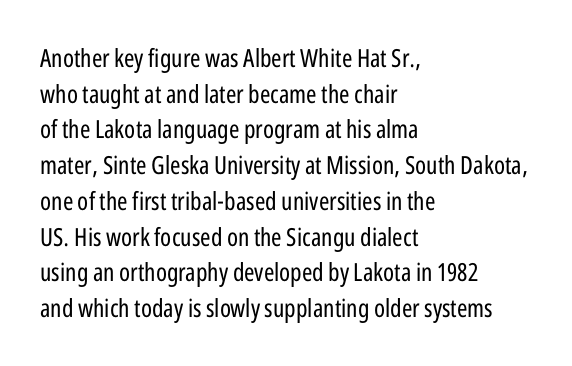
Q: Is the text bold? A: No.
Q: Is the text italic (slanted)? A: No, it is upright.
Q: Is the text underlined? A: No.
Q: How is the paragraph aligned? A: Left-aligned.
Q: Is the spacing between letters normal or unusually wide? A: Normal.
Q: Is the spacing between lines tight, normal or loose? A: Normal.
